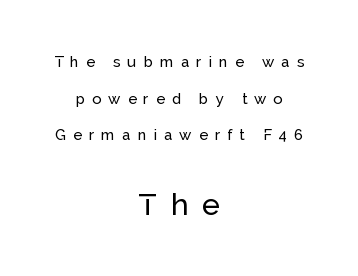
Q: Is the text italic (slanted)? A: No, it is upright.
Q: Is the typeface a serif or a sans-serif typeface? A: Sans-serif.
Q: Is the text underlined? A: No.
Q: How is the paragraph aligned? A: Centered.
Q: Is the spacing between letters normal or unusually wide? A: Unusually wide.
Q: Is the spacing between lines tight, normal or loose? A: Loose.
Q: Which block of text is set in a larger size, the first (top) or the second (bottom)? A: The second (bottom) one.
Q: Width (condensed, normal, or wide)? A: Normal.
Q: Stroke contrast? A: Low.
Q: x-height? A: Medium.
Q: Monospaced? A: No.
